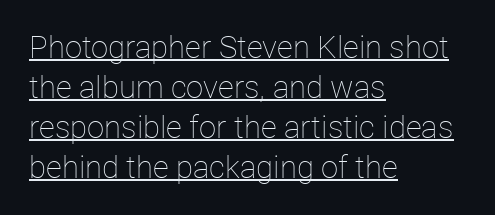
Q: Is the text bold? A: No.
Q: Is the text italic (slanted)? A: No, it is upright.
Q: Is the text underlined? A: Yes.
Q: How is the paragraph aligned? A: Left-aligned.
Q: Is the spacing between letters normal or unusually wide? A: Normal.
Q: Is the spacing between lines tight, normal or loose? A: Normal.
Q: Width (condensed, normal, or wide)? A: Normal.
Q: Stroke contrast? A: Low.
Q: x-height? A: Medium.
Q: Monospaced? A: No.
